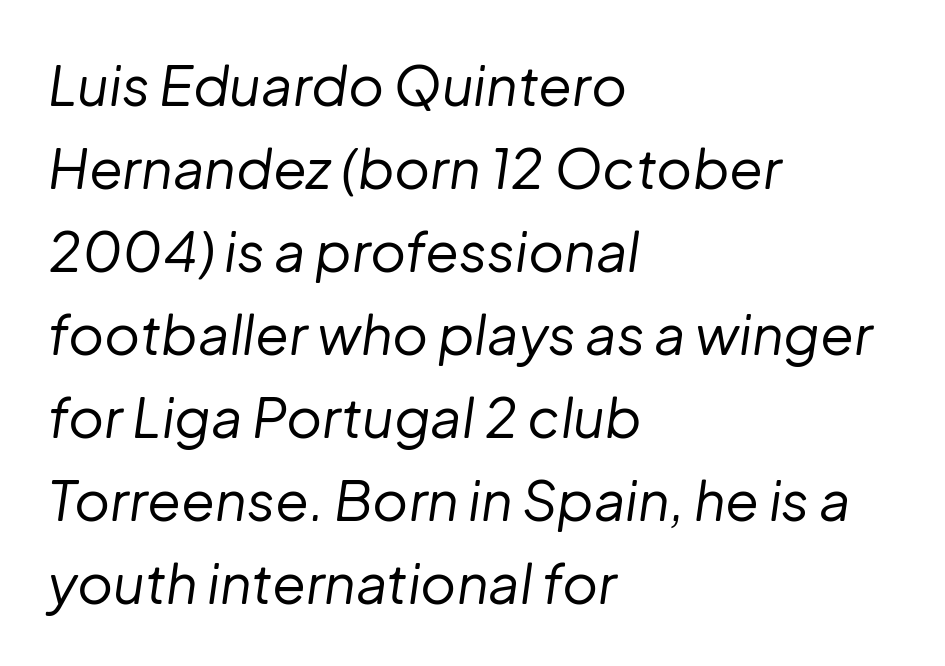
The image shows 55 px regular-weight type, italic (leaning right); set left-aligned, normal line spacing (1.51x), normal letter spacing, not underlined; low stroke contrast and a medium x-height.
